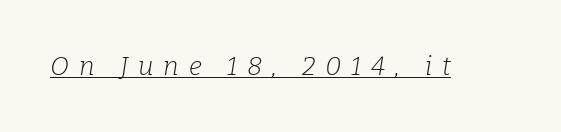
{"italic": "yes", "lean": "right", "slant_degrees": 9, "bold": "no", "underline": "yes", "letter_spacing": "wide", "letter_spacing_em": 0.38, "glyph_px": 26}
